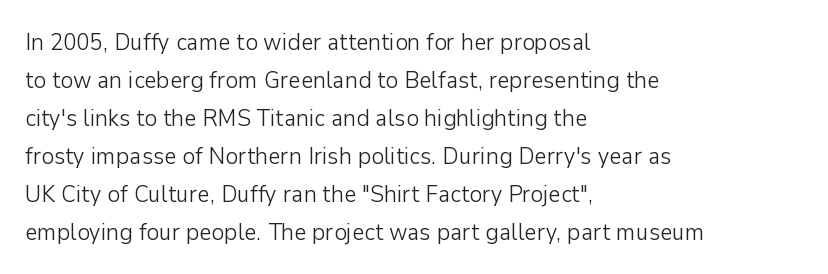
{"italic": "no", "bold": "no", "underline": "no", "align": "left", "line_spacing": "normal", "line_spacing_ratio": 1.58, "letter_spacing": "normal", "letter_spacing_em": 0.0, "glyph_px": 24}
